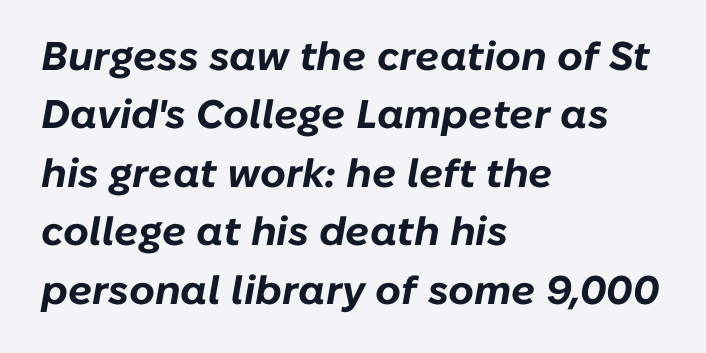
{"italic": "yes", "lean": "right", "slant_degrees": 10, "bold": "yes", "weight": "bold", "width": "normal", "stroke_contrast": "low", "x_height": "medium", "monospaced": "no", "underline": "no", "align": "left", "line_spacing": "normal", "line_spacing_ratio": 1.46, "letter_spacing": "normal", "letter_spacing_em": 0.0, "glyph_px": 40}
